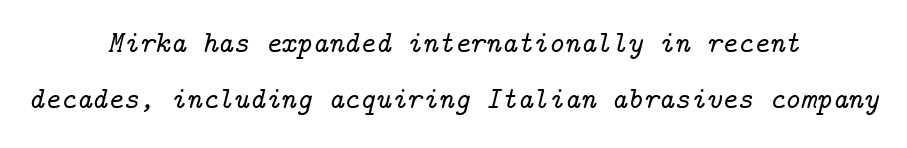
{"serif": "yes", "italic": "yes", "lean": "right", "slant_degrees": 14, "width": "normal", "stroke_contrast": "low", "x_height": "medium", "underline": "no", "align": "center", "line_spacing_ratio": 1.87, "letter_spacing": "normal", "letter_spacing_em": 0.0, "glyph_px": 30}
